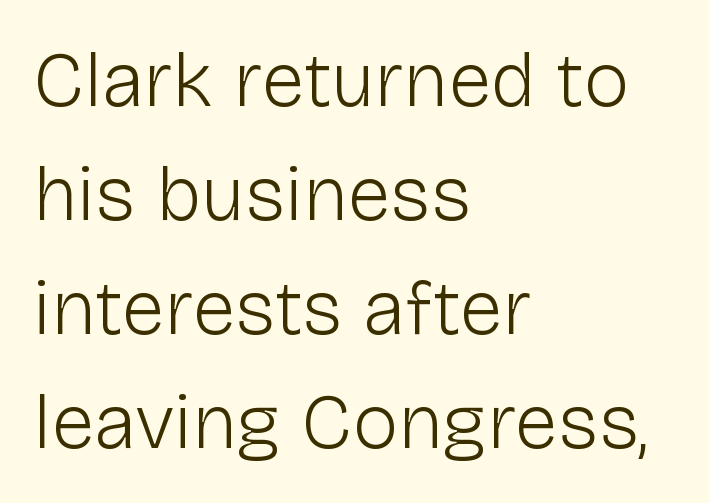
Q: Is the text bold? A: No.
Q: Is the text italic (slanted)? A: No, it is upright.
Q: Is the typeface a serif or a sans-serif typeface? A: Sans-serif.
Q: Is the text underlined? A: No.
Q: How is the paragraph aligned? A: Left-aligned.
Q: Is the spacing between letters normal or unusually wide? A: Normal.
Q: Is the spacing between lines tight, normal or loose? A: Normal.
Q: Width (condensed, normal, or wide)? A: Normal.
Q: Stroke contrast? A: Low.
Q: x-height? A: Medium.
Q: Monospaced? A: No.
